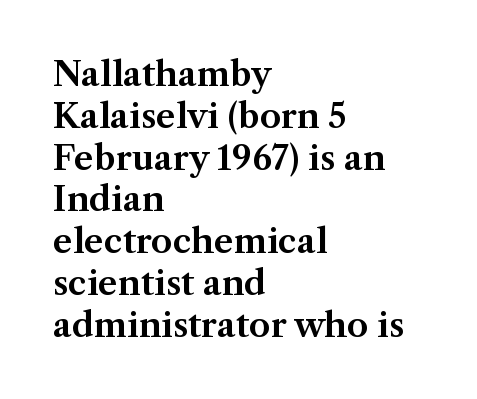
Q: Is the text italic (slanted)? A: No, it is upright.
Q: Is the typeface a serif or a sans-serif typeface? A: Serif.
Q: Is the text underlined? A: No.
Q: How is the paragraph aligned? A: Left-aligned.
Q: Is the spacing between letters normal or unusually wide? A: Normal.
Q: Width (condensed, normal, or wide)? A: Normal.
Q: Stroke contrast? A: Medium.
Q: x-height? A: Medium.
Q: Monospaced? A: No.
